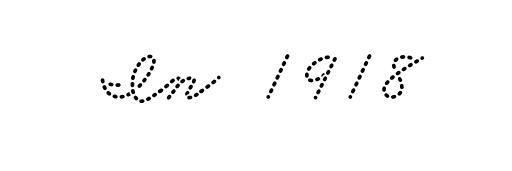
The passage shown has conventional tracking throughout. Is this a sans? No — the strokes have serifs. No word sits above an underline. The rendering uses natural spacing where letterforms have individual widths. This rendering uses center alignment, leaving both contours irregular but symmetric.
